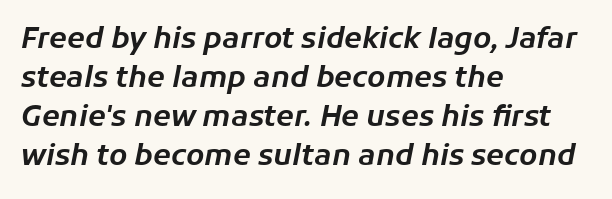
{"italic": "yes", "lean": "right", "slant_degrees": 11, "width": "normal", "stroke_contrast": "low", "x_height": "medium", "monospaced": "no", "underline": "no", "align": "left", "line_spacing": "normal", "line_spacing_ratio": 1.35, "letter_spacing": "normal", "letter_spacing_em": 0.0, "glyph_px": 29}
